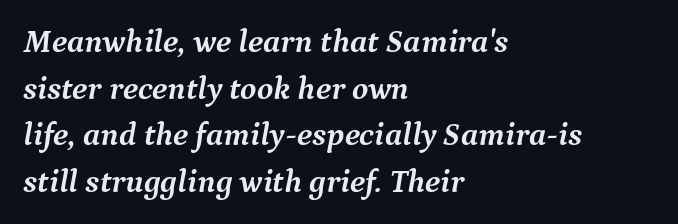
{"serif": "yes", "italic": "yes", "lean": "right", "slant_degrees": 9, "bold": "yes", "weight": "semibold", "width": "normal", "stroke_contrast": "medium", "x_height": "medium", "monospaced": "no", "underline": "no", "align": "left", "line_spacing": "normal", "line_spacing_ratio": 1.41, "letter_spacing": "normal", "letter_spacing_em": 0.0, "glyph_px": 33}
